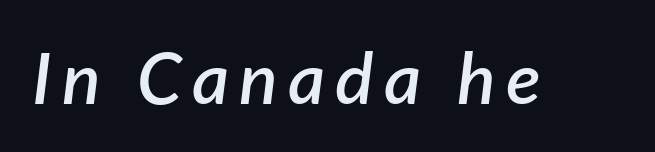
{"italic": "yes", "lean": "right", "slant_degrees": 7, "bold": "semi", "weight": "semibold", "width": "normal", "stroke_contrast": "low", "x_height": "medium", "monospaced": "no", "underline": "no", "glyph_px": 72}
